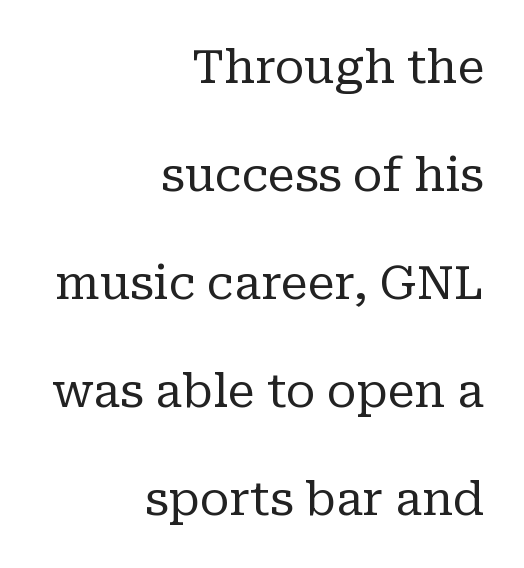
The image shows 46 px regular-weight serif type, upright; set right-aligned, loose line spacing (2.35x), normal letter spacing, not underlined; low stroke contrast and a medium x-height.
